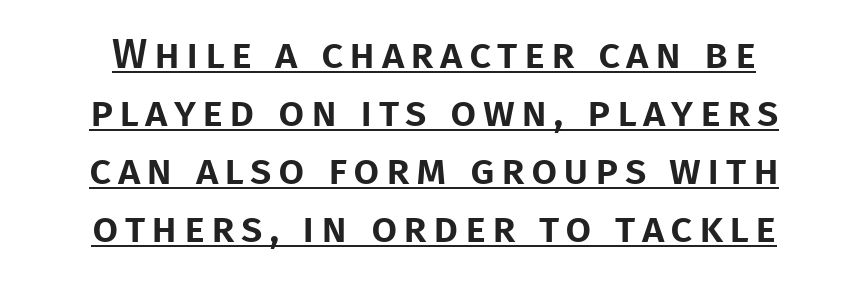
The image shows 42 px sans-serif type, upright; set normal line spacing (1.38x), underlined; low stroke contrast and a large x-height.
